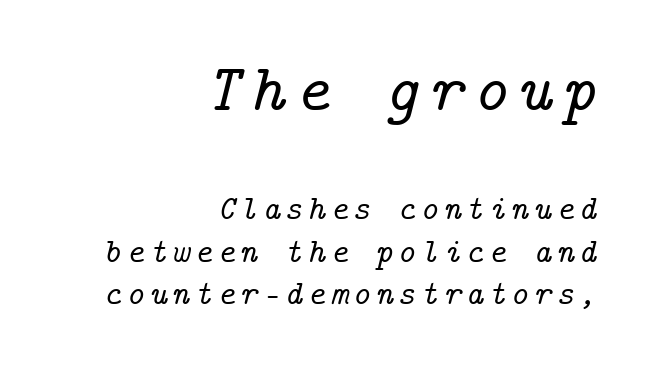
Q: Is the text italic (slanted)? A: Yes, it leans right by about 14 degrees.
Q: Is the typeface a serif or a sans-serif typeface? A: Serif.
Q: Is the text underlined? A: No.
Q: How is the paragraph aligned? A: Right-aligned.
Q: Is the spacing between lines tight, normal or loose? A: Normal.
Q: Which block of text is set in a larger size, the first (top) or the second (bottom)? A: The first (top) one.
Q: Width (condensed, normal, or wide)? A: Normal.
Q: Stroke contrast? A: Low.
Q: x-height? A: Medium.
